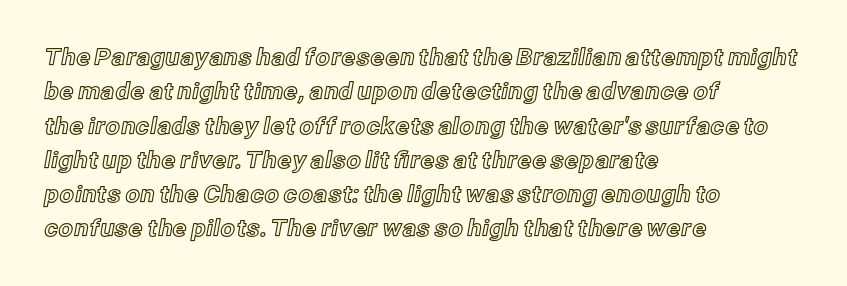
Q: Is the text italic (slanted)? A: Yes.
Q: Is the text underlined? A: No.
Q: How is the paragraph aligned? A: Left-aligned.
Q: Is the spacing between letters normal or unusually wide? A: Normal.
Q: Is the spacing between lines tight, normal or loose? A: Normal.
